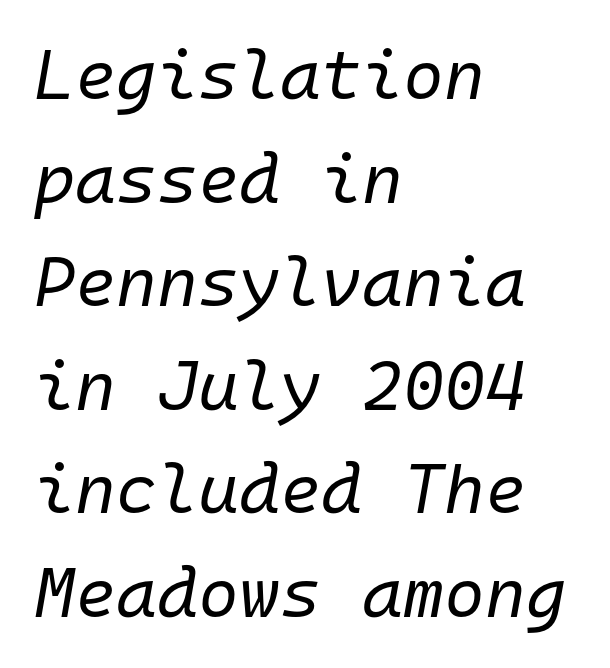
{"italic": "yes", "lean": "right", "slant_degrees": 10, "bold": "no", "weight": "regular", "width": "normal", "stroke_contrast": "low", "x_height": "medium", "monospaced": "yes", "underline": "no", "align": "left", "line_spacing": "normal", "line_spacing_ratio": 1.48, "letter_spacing": "normal", "letter_spacing_em": 0.0, "glyph_px": 70}
